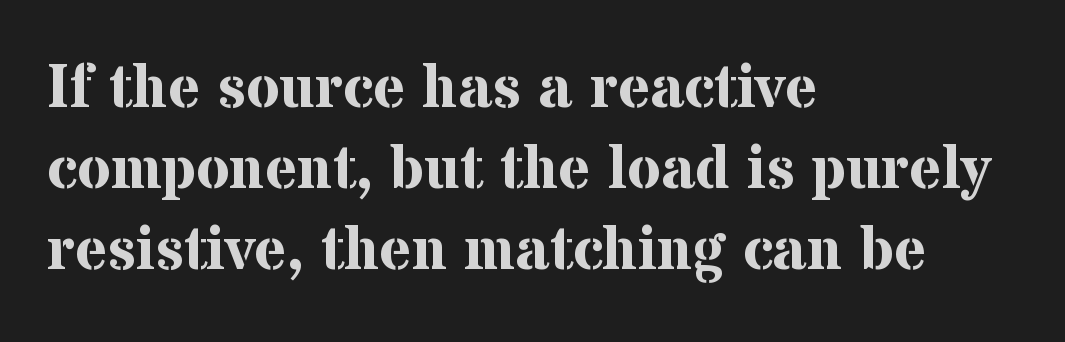
{"serif": "yes", "italic": "no", "bold": "yes", "weight": "bold", "width": "normal", "stroke_contrast": "medium", "x_height": "medium", "monospaced": "no", "underline": "no", "align": "left", "line_spacing": "normal", "line_spacing_ratio": 1.33, "letter_spacing": "normal", "letter_spacing_em": 0.0, "glyph_px": 61}
